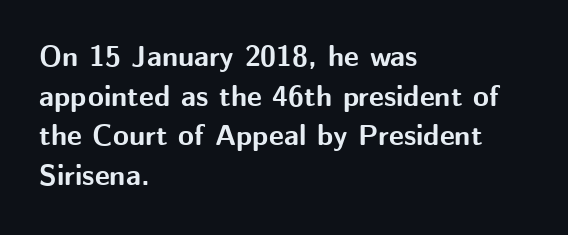
The image shows 29 px bold sans-serif type, upright; set left-aligned, normal line spacing (1.37x), normal letter spacing, not underlined; medium stroke contrast and a medium x-height.
